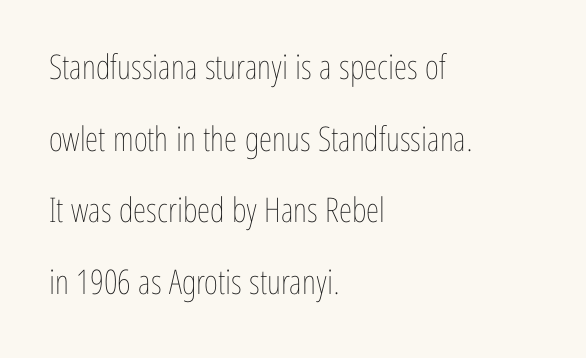
Is this a fixed-width face? No — the glyphs have proportional, varying widths. Honestly, there is no underline to notice here at all. Every character sits straight up, as roman type does. This block would shrink considerably if given ordinary leading; it's expanded now. The horizontal fit of the characters is conventional and even. Is the type heavy? It reads as light-to-regular instead.
